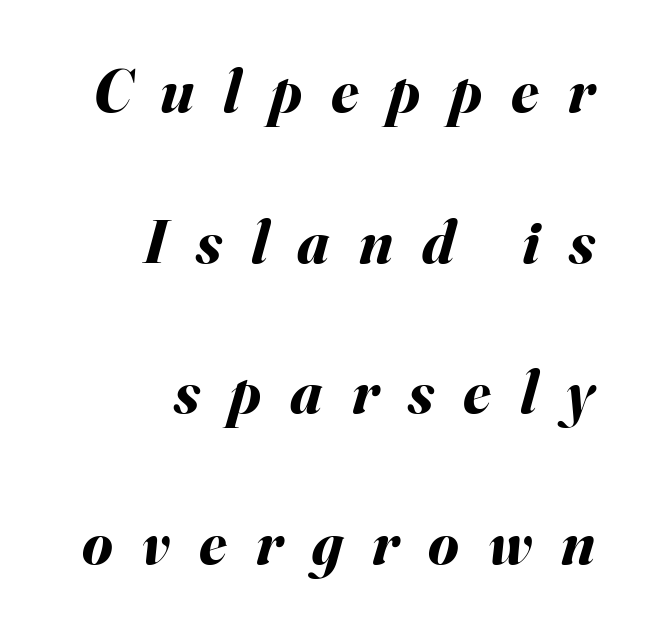
The image shows 62 px bold type, italic (leaning right); set right-aligned, loose line spacing (2.43x), unusually wide letter spacing (+0.47 em), not underlined; medium stroke contrast and a small x-height.
